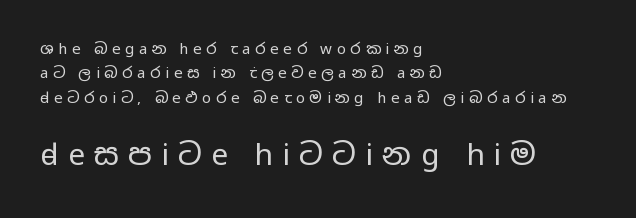
{"serif": "no", "italic": "no", "bold": "no", "weight": "regular", "width": "wide", "stroke_contrast": "low", "x_height": "medium", "monospaced": "no", "underline": "no", "align": "left", "line_spacing": "normal", "line_spacing_ratio": 1.62, "letter_spacing": "wide", "letter_spacing_em": 0.31, "larger_block": "second", "size_ratio": 2.0, "glyph_px": 30}
